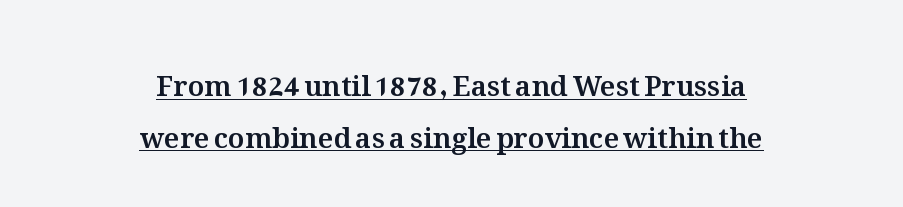
{"italic": "no", "width": "normal", "stroke_contrast": "medium", "x_height": "medium", "monospaced": "no", "underline": "yes", "align": "center", "line_spacing_ratio": 1.84, "letter_spacing": "normal", "letter_spacing_em": 0.0, "glyph_px": 28}
